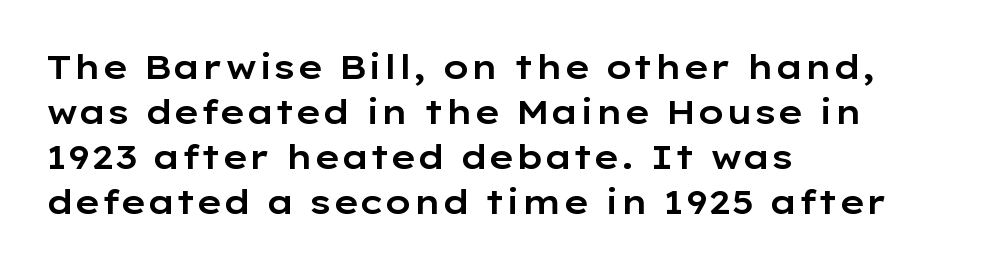
These lines keep a tight, regular rhythm from letter to letter. The string is rendered with underlining switched off. Layout note: lines flush left. These lines are rendered in a variable-pitch font. If you drew a line through each stem, it would be perfectly vertical. How would I describe the line gaps? Plain and ordinary.
